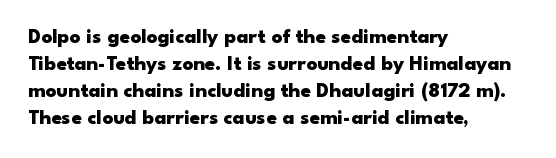
Q: Is the text bold? A: Yes.
Q: Is the text italic (slanted)? A: No, it is upright.
Q: Is the text underlined? A: No.
Q: How is the paragraph aligned? A: Left-aligned.
Q: Is the spacing between letters normal or unusually wide? A: Normal.
Q: Is the spacing between lines tight, normal or loose? A: Normal.
